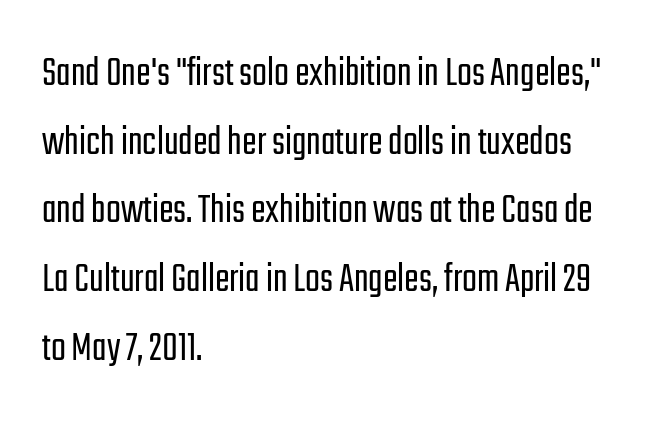
{"serif": "no", "italic": "no", "bold": "no", "weight": "light", "width": "condensed", "stroke_contrast": "low", "x_height": "medium", "monospaced": "no", "underline": "no", "align": "left", "line_spacing": "normal", "line_spacing_ratio": 1.56, "letter_spacing": "normal", "letter_spacing_em": 0.0, "glyph_px": 44}
